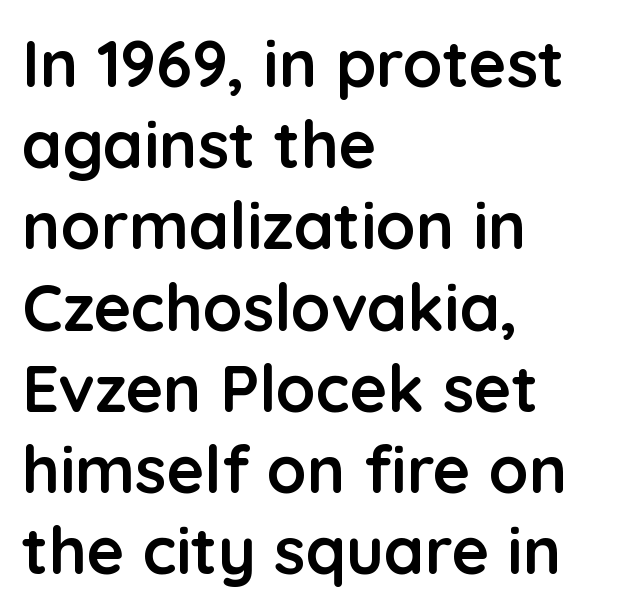
The line texture is even and compact thanks to regular tracking. Evenly set lines give the paragraph a standard silhouette. The axis of the letterforms is exactly vertical. These lines are composed in type without serifs. Think of a printed novel: that variable character pitch is what you see here. Each row of text sits above clean, open space.
